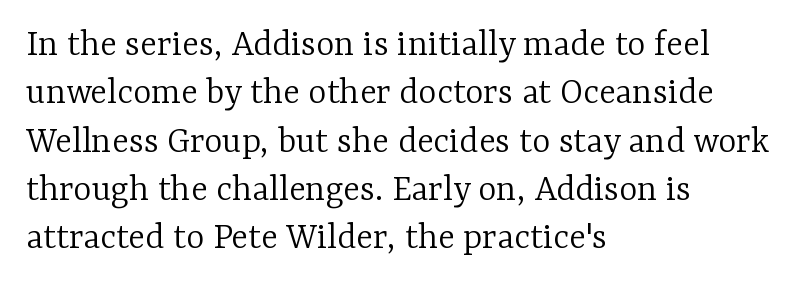
This sample is left-justified, so line endings fall wherever the words run out. What kind of face is this? One with serifs. Character widths vary here, with narrow letters taking less room than wide ones. Weight class: somewhere from thin through regular.
